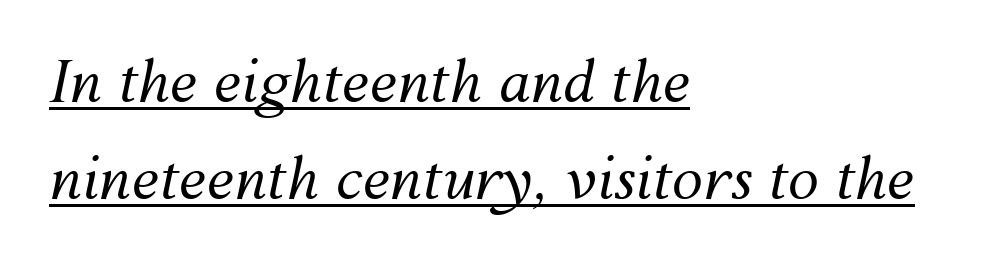
Q: Is the text bold? A: No.
Q: Is the text italic (slanted)? A: Yes, it leans right by about 12 degrees.
Q: Is the text underlined? A: Yes.
Q: How is the paragraph aligned? A: Left-aligned.
Q: Is the spacing between letters normal or unusually wide? A: Normal.
Q: Width (condensed, normal, or wide)? A: Normal.
Q: Stroke contrast? A: Medium.
Q: x-height? A: Medium.
Q: Monospaced? A: No.
